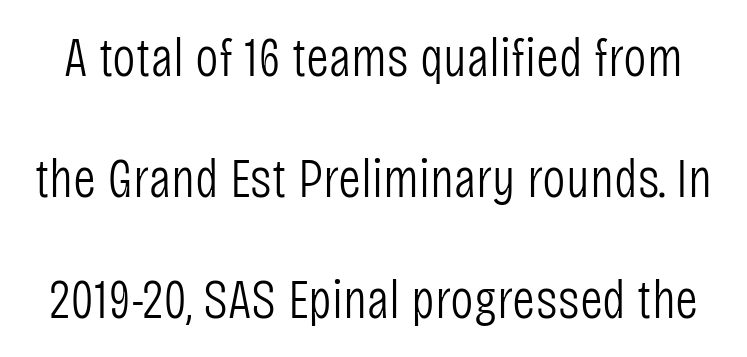
Varying glyph widths throughout — classic text-font behaviour. Words appear dense and cohesive because spacing is normal. A clean baseline with only descenders dipping below it. The letters carry no serifs — their stems end cleanly without finishing strokes.
